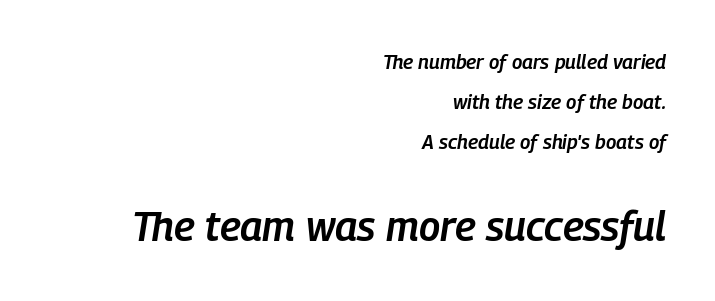
{"italic": "yes", "lean": "right", "slant_degrees": 9, "bold": "semi", "weight": "semibold", "width": "condensed", "stroke_contrast": "low", "x_height": "medium", "monospaced": "no", "underline": "no", "align": "right", "line_spacing": "loose", "line_spacing_ratio": 1.99, "letter_spacing": "normal", "letter_spacing_em": 0.0, "larger_block": "second", "size_ratio": 2.05, "glyph_px": 41}
